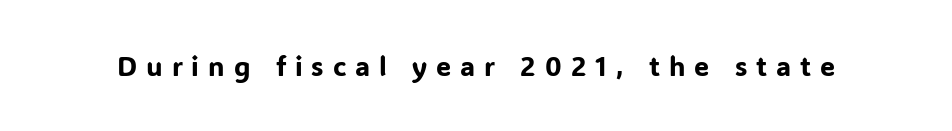
Lines of text with bare space underneath. Honestly, the letter spacing is so wide it's the main thing you notice. The letters stand upright; this is a roman face.
